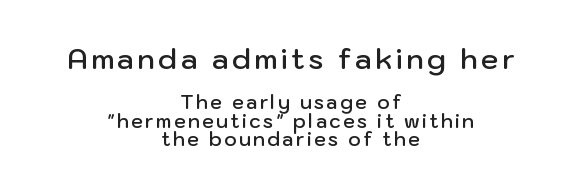
{"serif": "no", "italic": "no", "bold": "semi", "weight": "semibold", "width": "normal", "stroke_contrast": "low", "x_height": "medium", "monospaced": "no", "underline": "no", "align": "center", "line_spacing": "tight", "line_spacing_ratio": 0.96, "larger_block": "first", "size_ratio": 1.47, "glyph_px": 28}
